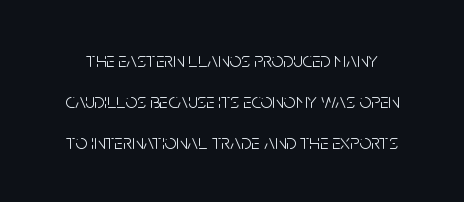
{"italic": "no", "bold": "no", "underline": "no", "line_spacing": "loose", "line_spacing_ratio": 1.95, "letter_spacing": "normal", "letter_spacing_em": 0.0, "glyph_px": 21}
